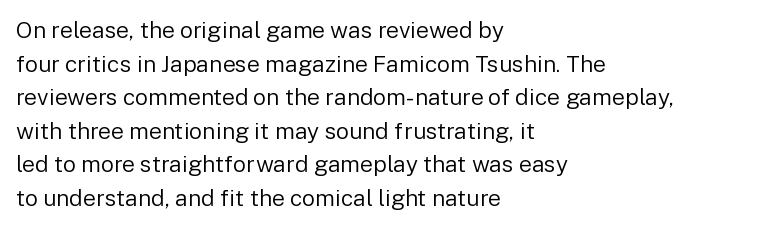
The image shows 23 px text type, upright; set left-aligned, normal line spacing (1.46x), normal letter spacing, not underlined.
